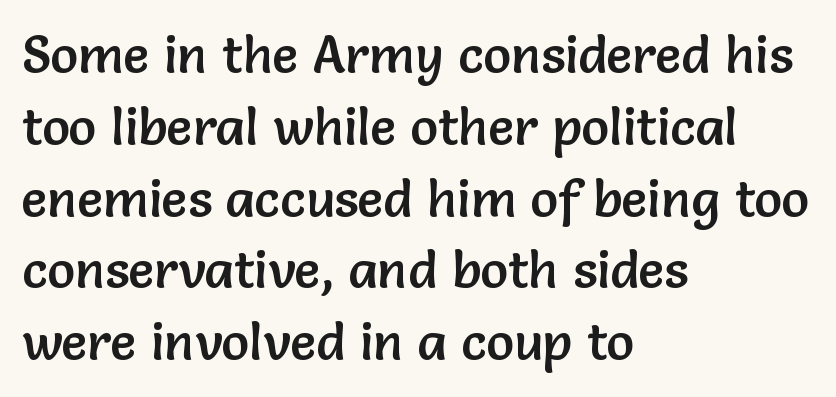
Q: Is the text italic (slanted)? A: No, it is upright.
Q: Is the typeface a serif or a sans-serif typeface? A: Sans-serif.
Q: Is the text underlined? A: No.
Q: How is the paragraph aligned? A: Left-aligned.
Q: Is the spacing between letters normal or unusually wide? A: Normal.
Q: Is the spacing between lines tight, normal or loose? A: Normal.
Q: Width (condensed, normal, or wide)? A: Normal.
Q: Stroke contrast? A: Low.
Q: x-height? A: Medium.
Q: Monospaced? A: No.
